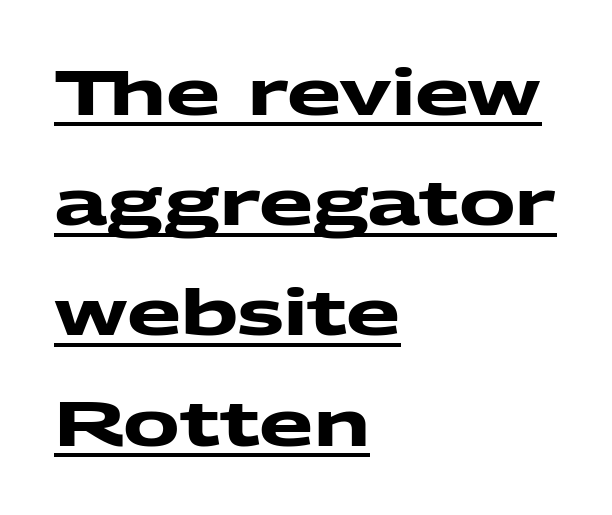
The image shows 63 px heavy, wide sans-serif type; set left-aligned, line spacing 1.75x, normal letter spacing, underlined; medium stroke contrast and a medium x-height.
